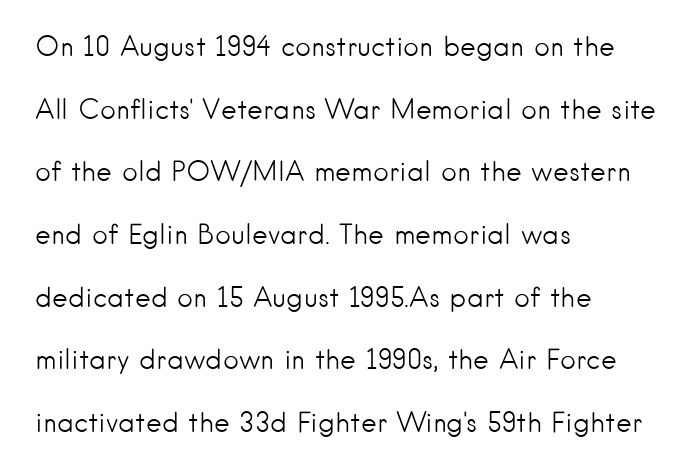
These lines were composed using upright roman letters. Each stroke keeps to a modest, everyday thickness or less. Caption: multi-line text, flush left, ragged right. The vertical gap from one line to the next is large. The baseline area is clear. In terms of letterspacing, this is plain default setting.
